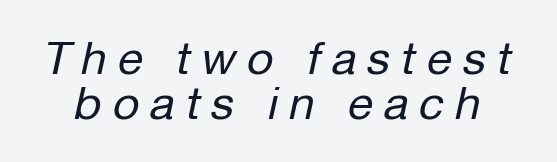
Q: Is the text bold? A: No.
Q: Is the text italic (slanted)? A: Yes, it leans right by about 12 degrees.
Q: Is the text underlined? A: No.
Q: Is the spacing between letters normal or unusually wide? A: Unusually wide.
Q: Is the spacing between lines tight, normal or loose? A: Tight.
Q: Width (condensed, normal, or wide)? A: Normal.
Q: Stroke contrast? A: Low.
Q: x-height? A: Medium.
Q: Monospaced? A: No.
